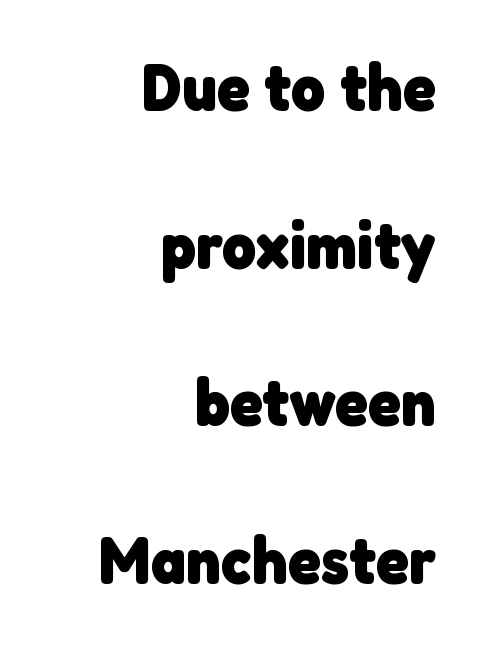
Q: Is the text bold? A: Yes.
Q: Is the typeface a serif or a sans-serif typeface? A: Sans-serif.
Q: Is the text underlined? A: No.
Q: How is the paragraph aligned? A: Right-aligned.
Q: Is the spacing between letters normal or unusually wide? A: Normal.
Q: Is the spacing between lines tight, normal or loose? A: Loose.
Q: Width (condensed, normal, or wide)? A: Normal.
Q: Stroke contrast? A: Low.
Q: x-height? A: Medium.
Q: Monospaced? A: No.
